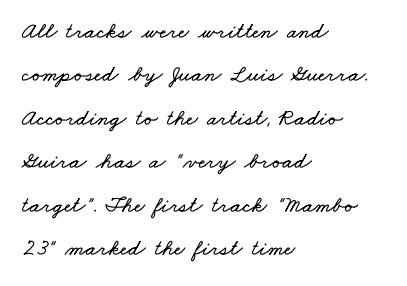
The image shows 23 px text type; set left-aligned, line spacing 1.89x, normal letter spacing, not underlined.
